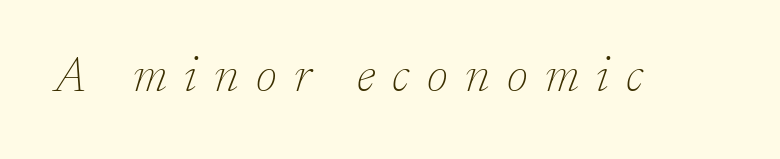
{"serif": "yes", "italic": "yes", "lean": "right", "slant_degrees": 17, "bold": "no", "weight": "thin", "width": "normal", "stroke_contrast": "low", "x_height": "medium", "monospaced": "no", "underline": "no", "letter_spacing": "wide", "letter_spacing_em": 0.36, "glyph_px": 48}
